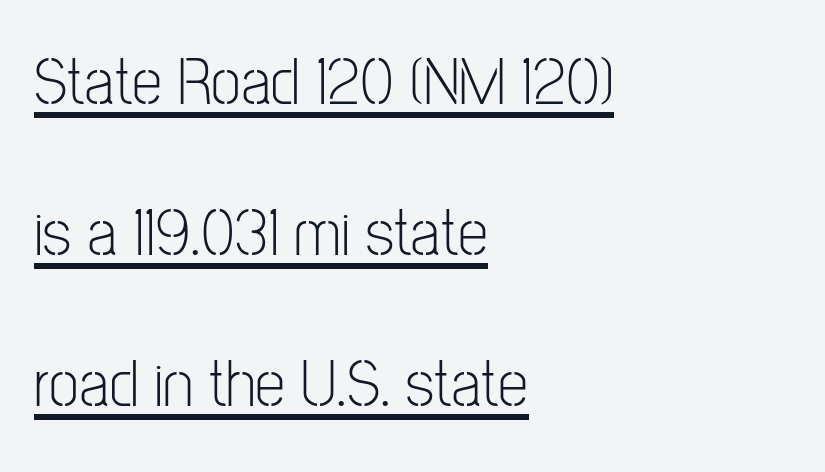
The font family rendered here belongs to the sans-serif group. Notice how the passage keeps a crisp vertical edge on the left only. The face used here is proportionally spaced, like ordinary book or web type. The strokes are not fattened; the text isn't bold. This is underlined copy, the kind a proofreader might mark for attention. The rendering keeps characters at their native spacing.
